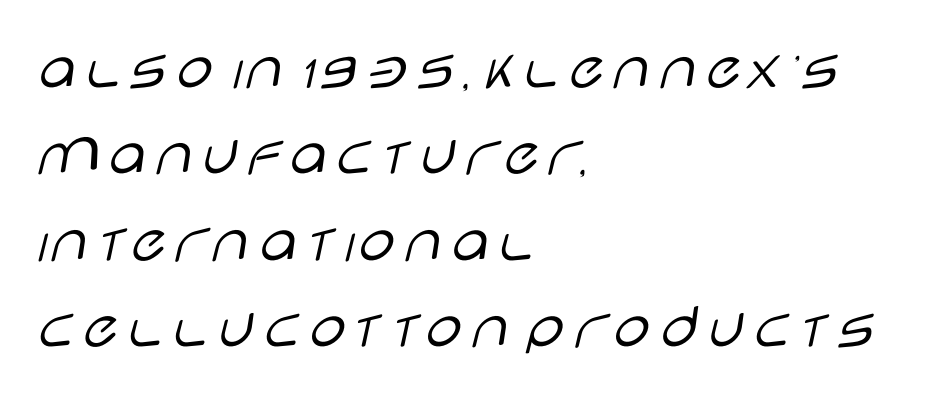
{"serif": "no", "bold": "no", "weight": "light", "width": "wide", "stroke_contrast": "low", "x_height": "large", "monospaced": "no", "underline": "no", "align": "left", "line_spacing": "normal", "line_spacing_ratio": 1.31, "letter_spacing": "normal", "letter_spacing_em": 0.0, "glyph_px": 66}
